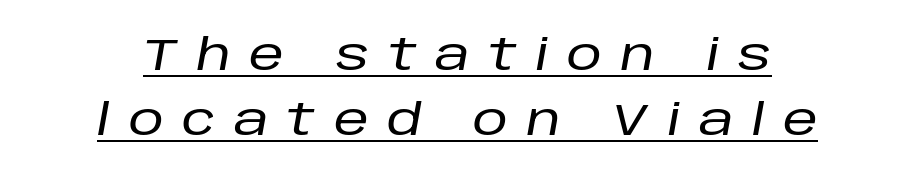
{"italic": "yes", "lean": "right", "slant_degrees": 10, "width": "normal", "stroke_contrast": "low", "x_height": "large", "monospaced": "no", "underline": "yes", "line_spacing": "normal", "line_spacing_ratio": 1.48, "letter_spacing": "wide", "letter_spacing_em": 0.42, "glyph_px": 44}
